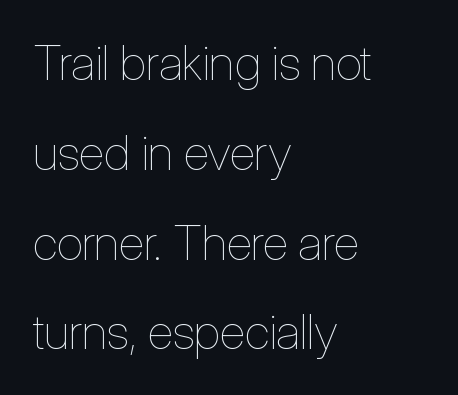
The image shows 48 px thin, condensed type, upright; set left-aligned, line spacing 1.87x, normal letter spacing, not underlined; low stroke contrast and a medium x-height.
